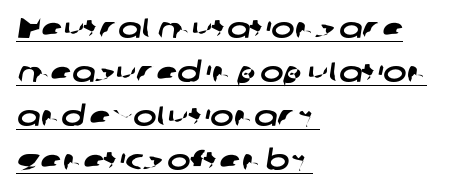
The image shows 28 px wide sans-serif type; set left-aligned, normal line spacing (1.57x), normal letter spacing, underlined; low stroke contrast and a medium x-height.
